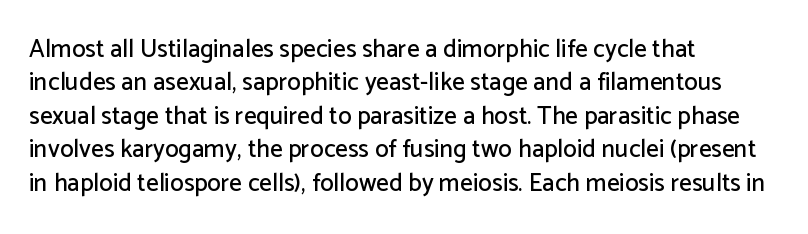
{"italic": "no", "underline": "no", "align": "left", "line_spacing": "normal", "line_spacing_ratio": 1.34, "letter_spacing": "normal", "letter_spacing_em": 0.0, "glyph_px": 25}
